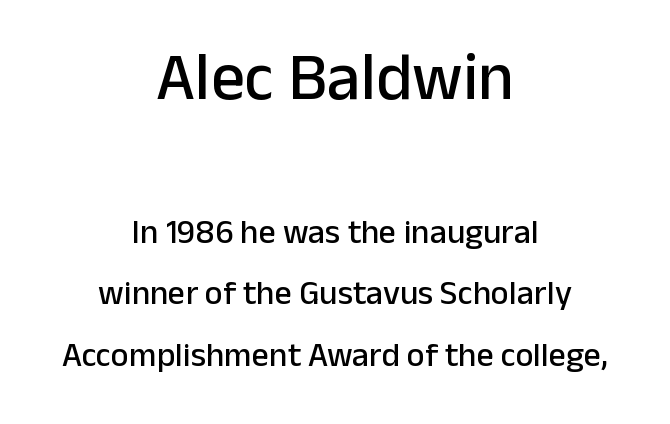
Q: Is the text italic (slanted)? A: No, it is upright.
Q: Is the typeface a serif or a sans-serif typeface? A: Sans-serif.
Q: Is the text underlined? A: No.
Q: How is the paragraph aligned? A: Centered.
Q: Is the spacing between letters normal or unusually wide? A: Normal.
Q: Which block of text is set in a larger size, the first (top) or the second (bottom)? A: The first (top) one.
Q: Width (condensed, normal, or wide)? A: Normal.
Q: Stroke contrast? A: Low.
Q: x-height? A: Medium.
Q: Monospaced? A: No.
